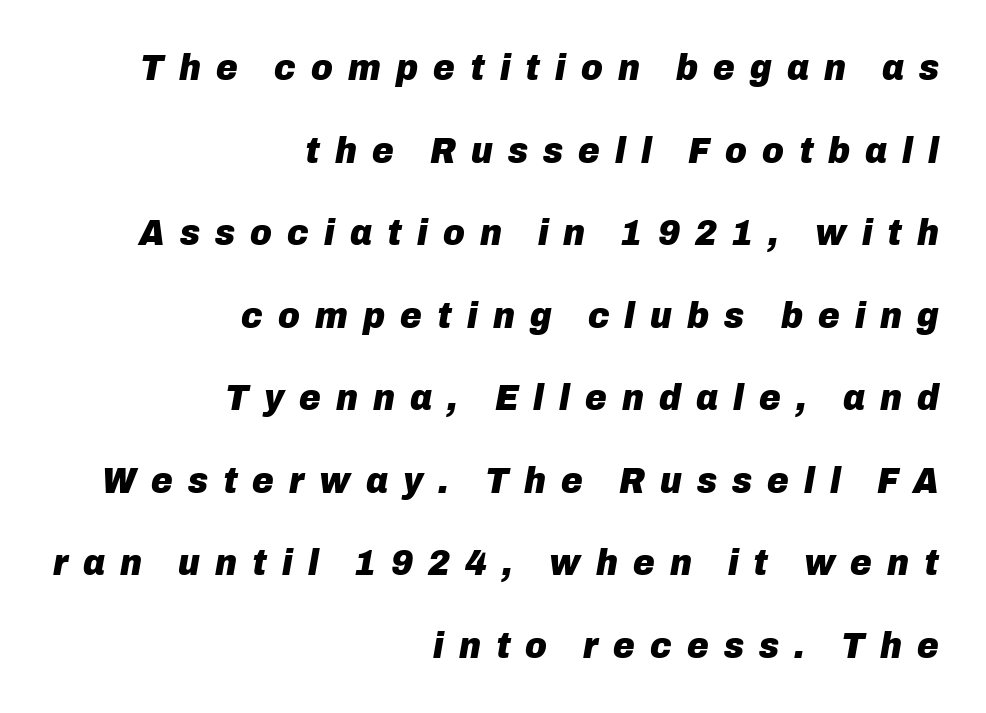
The zone under the glyphs is completely vacant. Each word looks stretched out because of the extra space between its letters. The text carries the slant typical of an italic or oblique font. Chunky letters — that's bold for sure. Proportional: the letters do not fall into vertical columns. This block would shrink considerably if given ordinary leading; it's expanded now.
